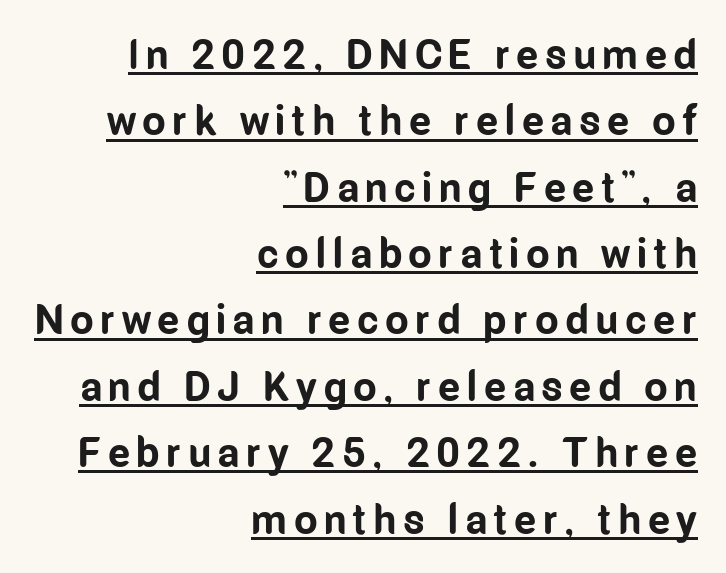
{"serif": "no", "italic": "no", "bold": "yes", "weight": "bold", "width": "condensed", "stroke_contrast": "low", "x_height": "medium", "monospaced": "no", "underline": "yes", "align": "right", "line_spacing": "normal", "line_spacing_ratio": 1.58, "glyph_px": 42}
